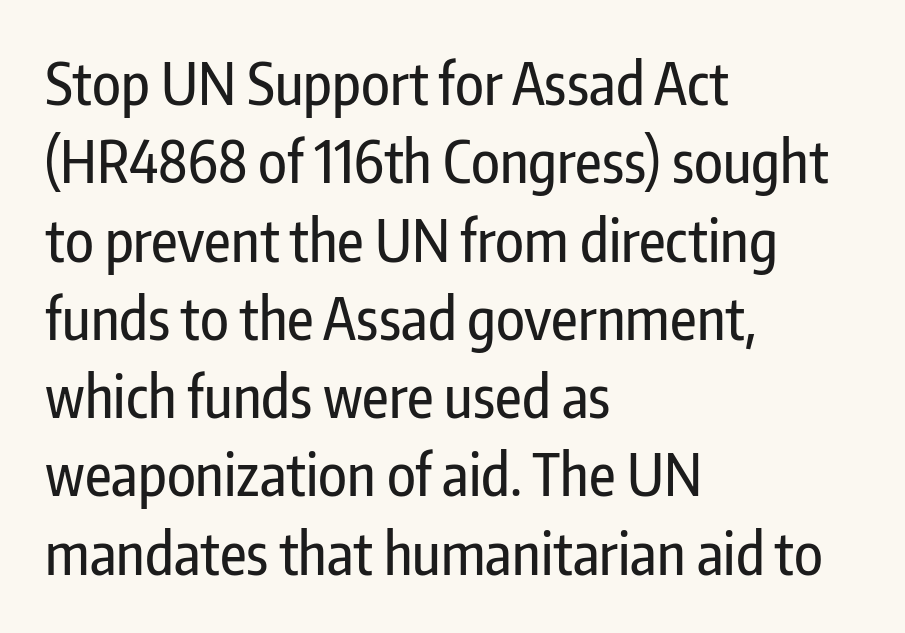
The letters carry no serifs — their stems end cleanly without finishing strokes. Compared with typical body copy, the letter spacing here is the same. What's the leading like? Ordinary, nothing unusual. Proportional: the letters do not fall into vertical columns.
